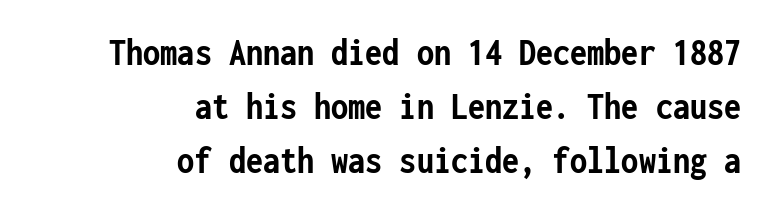
The face used here has the dense, thick strokes of a bold. The font family rendered here belongs to the sans-serif group. The lettering holds an erect, upright posture throughout. Honestly, the letter spacing is just normal — you wouldn't notice it.
